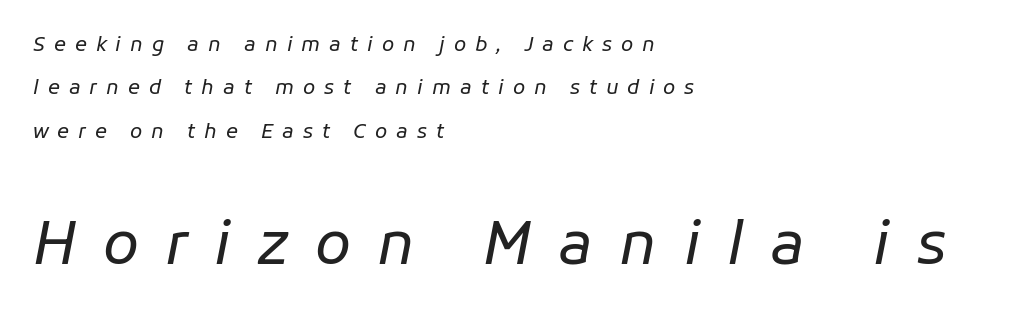
Letters have the restrained weight of plain body copy at most. Layout note: lines flush left. Honestly, the rows look like they've been pulled way apart. Any mark beneath the type? The region is blank. Each letter keeps its own natural width here, so spacing adapts to shape.
